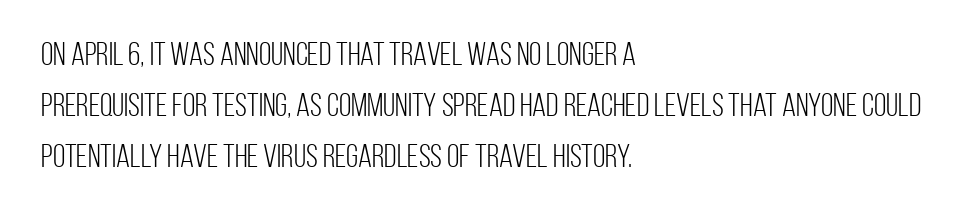
The face used here is rendered with its standard letterfit. Nothing sits at the stroke ends, so this counts as sans-serif. Each stroke keeps to a modest, everyday thickness or less. Character widths vary here, with narrow letters taking less room than wide ones. Every row of glyphs begins at an identical x-position on the left.
